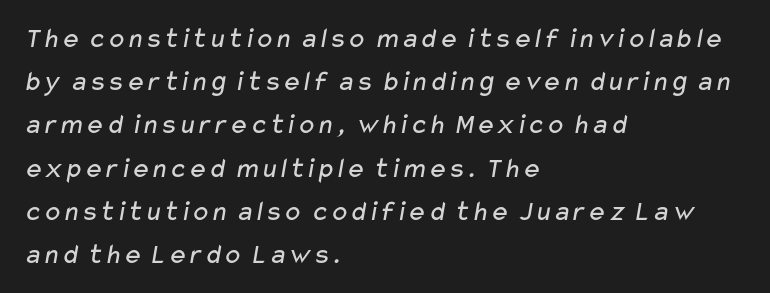
{"serif": "no", "bold": "no", "weight": "regular", "width": "wide", "stroke_contrast": "low", "x_height": "medium", "monospaced": "no", "underline": "no", "align": "left", "line_spacing": "normal", "line_spacing_ratio": 1.49, "letter_spacing": "normal", "letter_spacing_em": 0.0, "glyph_px": 29}
